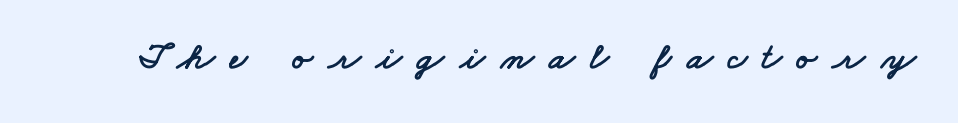
{"serif": "no", "width": "wide", "stroke_contrast": "low", "x_height": "small", "monospaced": "no", "underline": "no", "letter_spacing": "wide", "letter_spacing_em": 0.4, "glyph_px": 38}
